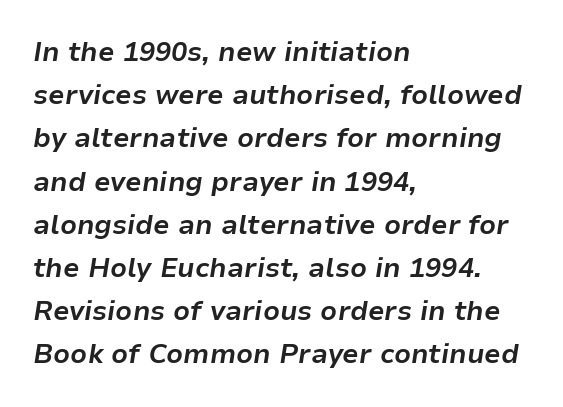
The image shows 27 px bold type, italic (leaning right); set left-aligned, normal line spacing (1.6x), normal letter spacing, not underlined.
